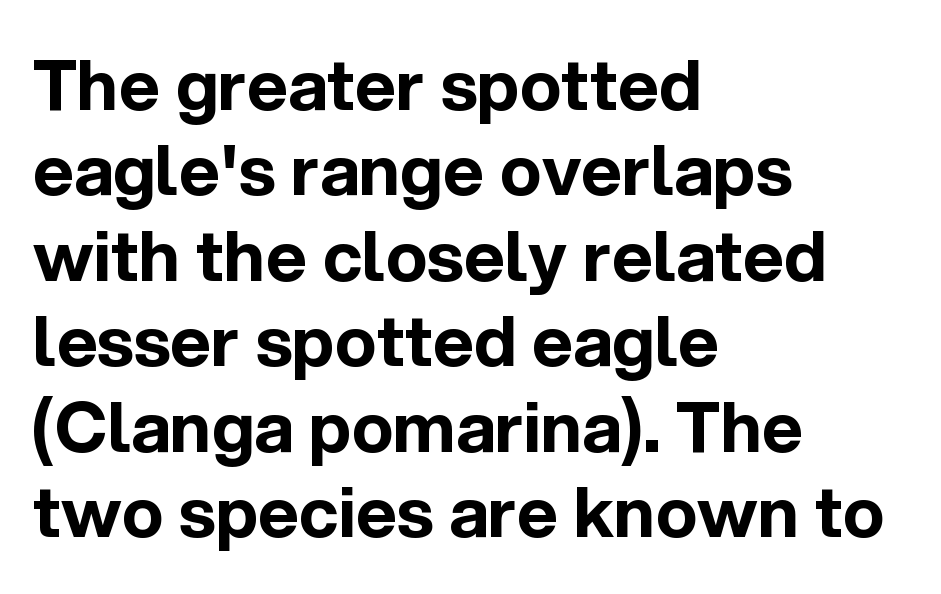
This rendering features lettering with no underline. Words appear dense and cohesive because spacing is normal. You could not count columns in this text — the font is proportionally spaced. Unlike a traditional serif, this face leaves its strokes unadorned.
